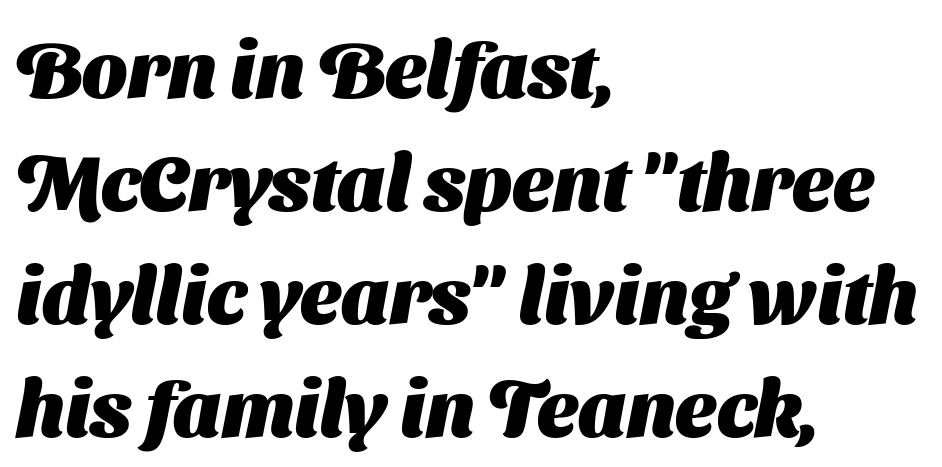
Q: Is the text bold? A: Yes.
Q: Is the typeface a serif or a sans-serif typeface? A: Sans-serif.
Q: Is the text underlined? A: No.
Q: How is the paragraph aligned? A: Left-aligned.
Q: Is the spacing between letters normal or unusually wide? A: Normal.
Q: Is the spacing between lines tight, normal or loose? A: Normal.
Q: Width (condensed, normal, or wide)? A: Normal.
Q: Stroke contrast? A: Medium.
Q: x-height? A: Medium.
Q: Monospaced? A: No.
